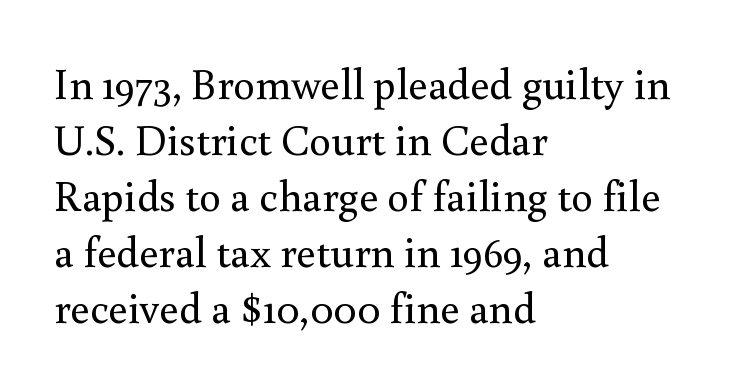
Q: Is the text bold? A: No.
Q: Is the text italic (slanted)? A: No, it is upright.
Q: Is the typeface a serif or a sans-serif typeface? A: Serif.
Q: Is the text underlined? A: No.
Q: How is the paragraph aligned? A: Left-aligned.
Q: Is the spacing between letters normal or unusually wide? A: Normal.
Q: Is the spacing between lines tight, normal or loose? A: Normal.
Q: Width (condensed, normal, or wide)? A: Normal.
Q: Stroke contrast? A: Medium.
Q: x-height? A: Small.
Q: Monospaced? A: No.
